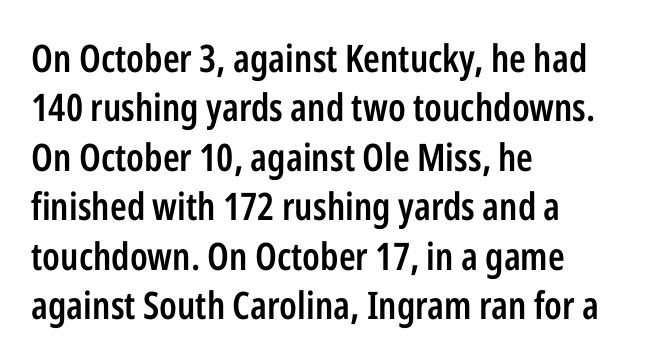
Q: Is the text bold? A: Semi-bold.
Q: Is the text italic (slanted)? A: No, it is upright.
Q: Is the typeface a serif or a sans-serif typeface? A: Sans-serif.
Q: Is the text underlined? A: No.
Q: How is the paragraph aligned? A: Left-aligned.
Q: Is the spacing between letters normal or unusually wide? A: Normal.
Q: Is the spacing between lines tight, normal or loose? A: Normal.
Q: Width (condensed, normal, or wide)? A: Condensed.
Q: Stroke contrast? A: Low.
Q: x-height? A: Medium.
Q: Monospaced? A: No.
